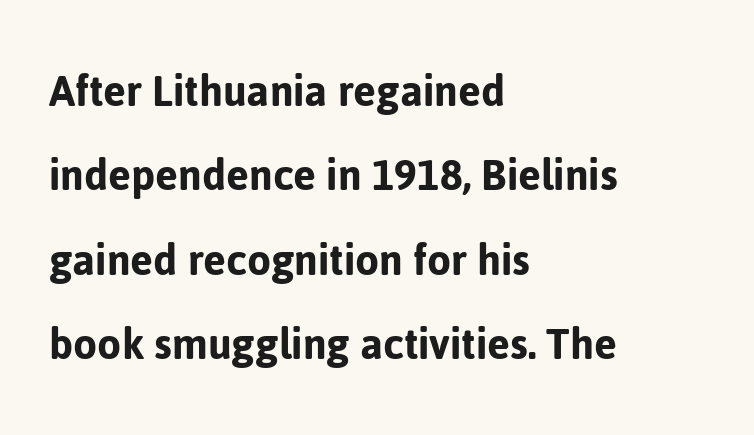
Q: Is the text italic (slanted)? A: No, it is upright.
Q: Is the typeface a serif or a sans-serif typeface? A: Sans-serif.
Q: Is the text underlined? A: No.
Q: How is the paragraph aligned? A: Left-aligned.
Q: Is the spacing between letters normal or unusually wide? A: Normal.
Q: Width (condensed, normal, or wide)? A: Normal.
Q: Stroke contrast? A: Low.
Q: x-height? A: Medium.
Q: Monospaced? A: No.
